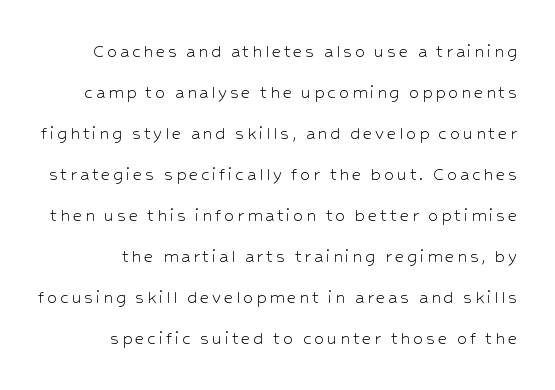
The passage shown is not bold in any degree. Vertical strokes here are truly vertical. This rendering uses right alignment, leaving the left contour irregular. Leading: increased. Descenders hang freely into open space.
